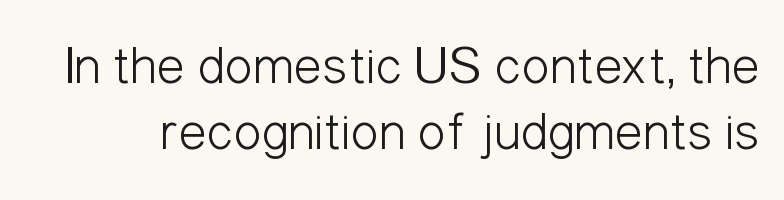
Q: Is the text bold? A: No.
Q: Is the text italic (slanted)? A: No, it is upright.
Q: Is the typeface a serif or a sans-serif typeface? A: Sans-serif.
Q: Is the text underlined? A: No.
Q: Is the spacing between letters normal or unusually wide? A: Normal.
Q: Is the spacing between lines tight, normal or loose? A: Normal.
Q: Width (condensed, normal, or wide)? A: Condensed.
Q: Stroke contrast? A: Low.
Q: x-height? A: Medium.
Q: Monospaced? A: No.
